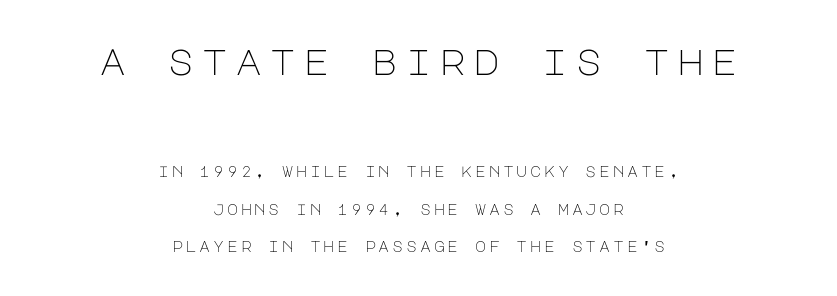
Q: Is the text bold? A: No.
Q: Is the text italic (slanted)? A: No, it is upright.
Q: Is the typeface a serif or a sans-serif typeface? A: Sans-serif.
Q: Is the text underlined? A: No.
Q: How is the paragraph aligned? A: Centered.
Q: Is the spacing between lines tight, normal or loose? A: Loose.
Q: Which block of text is set in a larger size, the first (top) or the second (bottom)? A: The first (top) one.
Q: Width (condensed, normal, or wide)? A: Normal.
Q: Stroke contrast? A: Low.
Q: x-height? A: Large.
